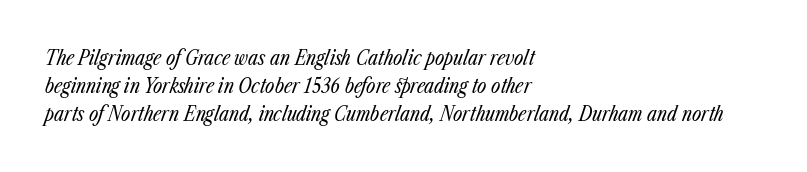
Quick note: interline space is typical. Stroke mass is kept to a normal reading level or below. Underlining? Definitely not there. Italic? Definitely — the glyphs are oblique. Compared with a centered layout, this one pins lines to the left instead.
